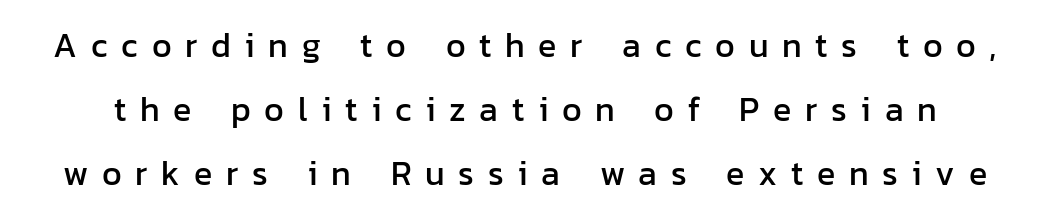
Q: Is the text italic (slanted)? A: No, it is upright.
Q: Is the typeface a serif or a sans-serif typeface? A: Sans-serif.
Q: Is the text underlined? A: No.
Q: Is the spacing between letters normal or unusually wide? A: Unusually wide.
Q: Width (condensed, normal, or wide)? A: Normal.
Q: Stroke contrast? A: Low.
Q: x-height? A: Medium.
Q: Monospaced? A: No.
